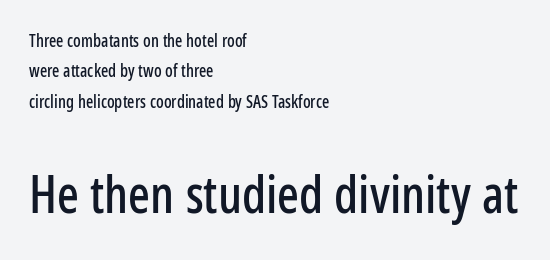
The image shows 51 px condensed sans-serif type, upright; set left-aligned, line spacing 1.78x, normal letter spacing, not underlined; the second (bottom) block is 3.0x larger; low stroke contrast and a medium x-height.
